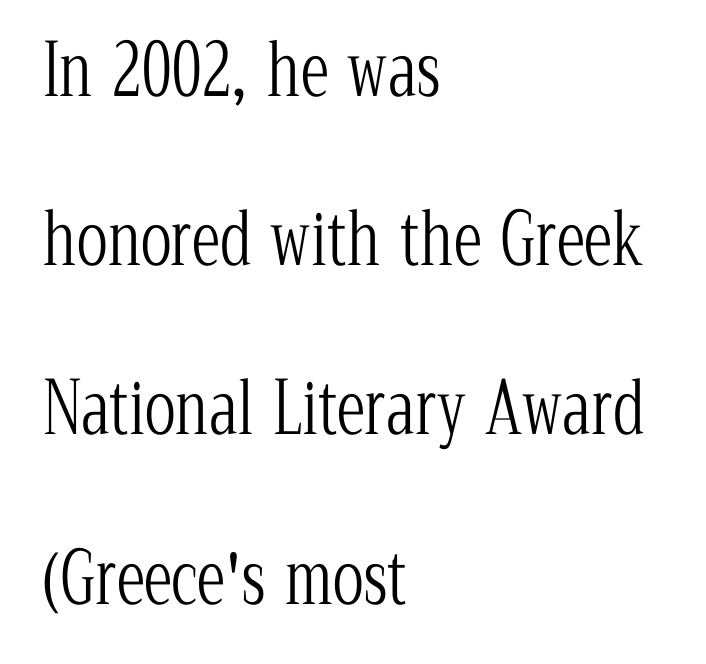
The image shows 72 px light, condensed serif type, upright; set left-aligned, loose line spacing (2.35x), normal letter spacing, not underlined; low stroke contrast and a medium x-height.
